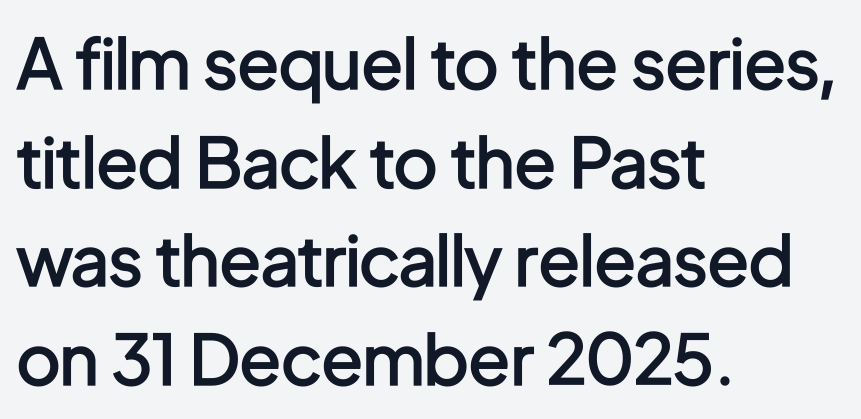
Q: Is the text bold? A: Semi-bold.
Q: Is the text italic (slanted)? A: No, it is upright.
Q: Is the typeface a serif or a sans-serif typeface? A: Sans-serif.
Q: Is the text underlined? A: No.
Q: How is the paragraph aligned? A: Left-aligned.
Q: Is the spacing between letters normal or unusually wide? A: Normal.
Q: Is the spacing between lines tight, normal or loose? A: Normal.
Q: Width (condensed, normal, or wide)? A: Condensed.
Q: Stroke contrast? A: Low.
Q: x-height? A: Medium.
Q: Monospaced? A: No.
